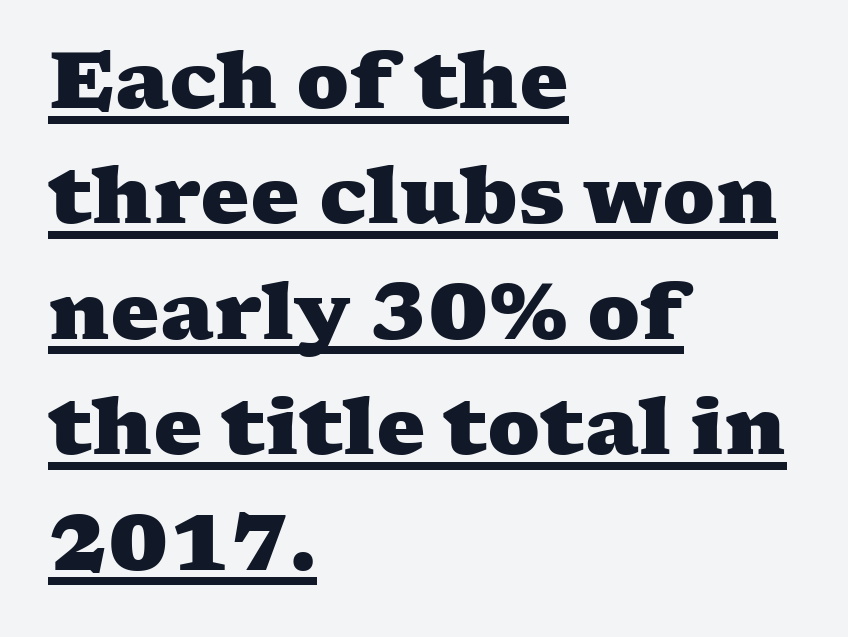
Regarding serifs, this sample has them. Line starts are locked; line ends wander. The face used here is rendered with its standard letterfit. Think of a printed novel: that variable character pitch is what you see here.
